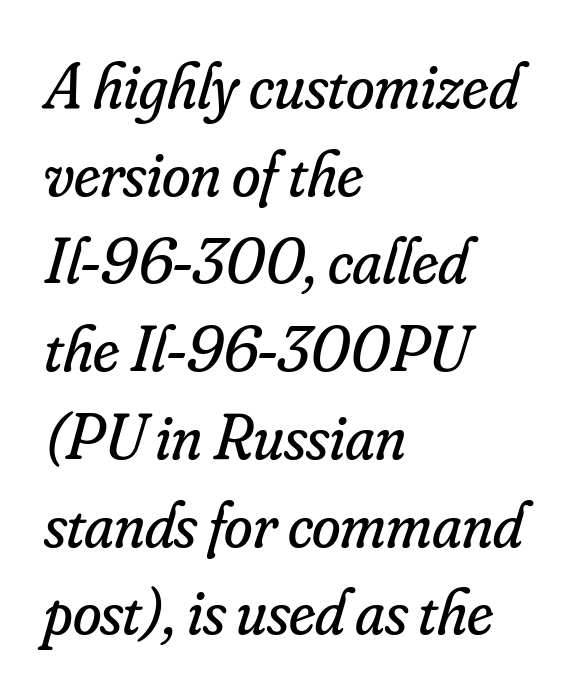
Q: Is the text bold? A: No.
Q: Is the text italic (slanted)? A: Yes, it leans right by about 16 degrees.
Q: Is the typeface a serif or a sans-serif typeface? A: Serif.
Q: Is the text underlined? A: No.
Q: How is the paragraph aligned? A: Left-aligned.
Q: Is the spacing between letters normal or unusually wide? A: Normal.
Q: Is the spacing between lines tight, normal or loose? A: Normal.
Q: Width (condensed, normal, or wide)? A: Normal.
Q: Stroke contrast? A: Low.
Q: x-height? A: Small.
Q: Monospaced? A: No.
